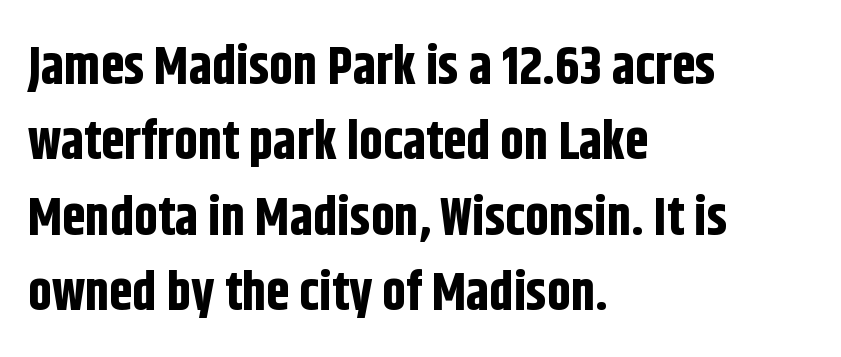
The image shows 53 px bold, condensed sans-serif type, upright; set left-aligned, normal line spacing (1.42x), normal letter spacing, not underlined; low stroke contrast and a large x-height.
